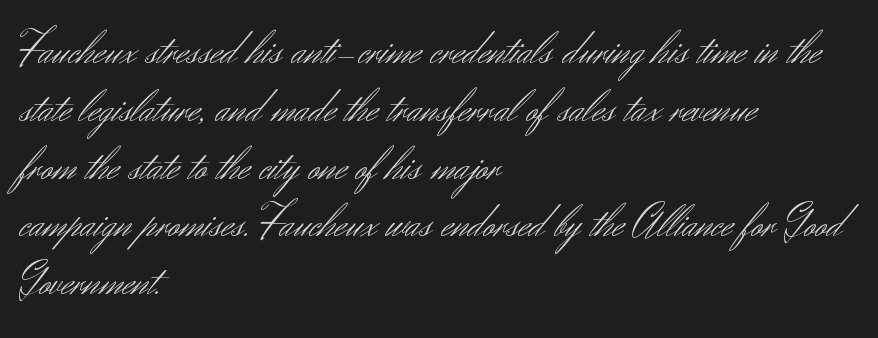
{"serif": "no", "bold": "no", "weight": "light", "width": "normal", "stroke_contrast": "medium", "x_height": "small", "monospaced": "no", "underline": "no", "align": "left", "line_spacing_ratio": 1.23, "letter_spacing": "normal", "letter_spacing_em": 0.0, "glyph_px": 47}
